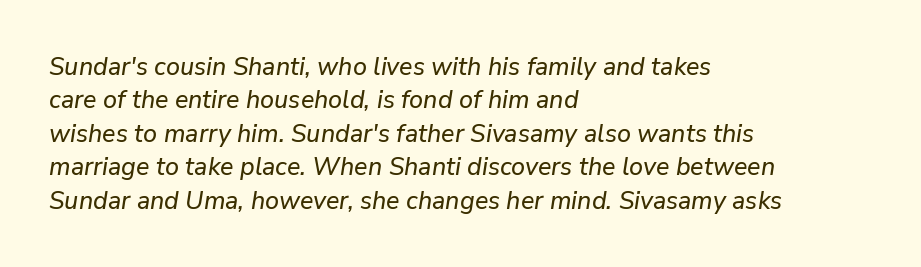
Baseline-to-baseline distance is the conventional proportion of letter height. Underline: absent. The text carries the slant typical of an italic or oblique font. These lines are set flush left with a ragged right edge.
